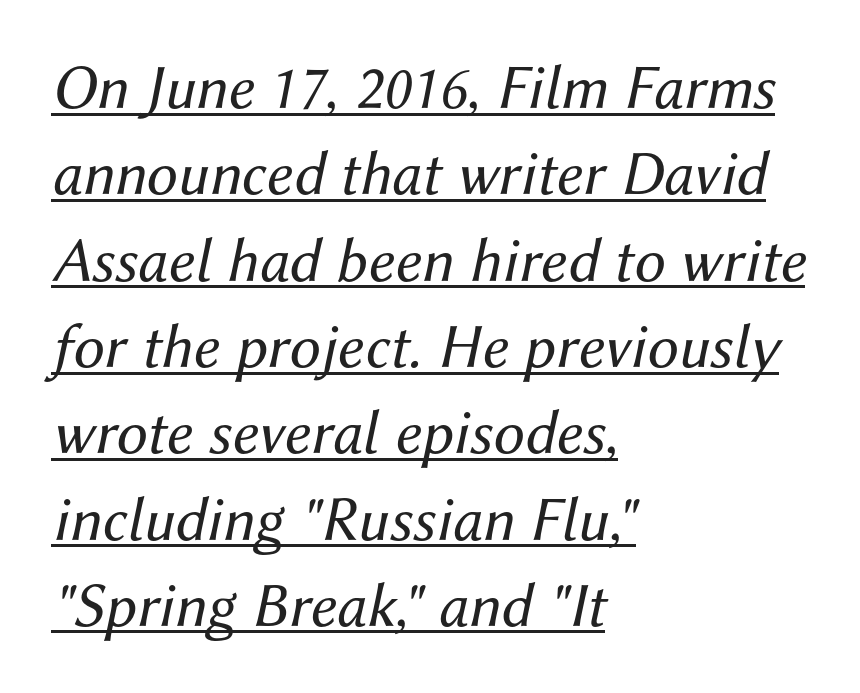
Q: Is the text bold? A: No.
Q: Is the text italic (slanted)? A: Yes, it leans right by about 12 degrees.
Q: Is the text underlined? A: Yes.
Q: How is the paragraph aligned? A: Left-aligned.
Q: Is the spacing between letters normal or unusually wide? A: Normal.
Q: Is the spacing between lines tight, normal or loose? A: Normal.
Q: Width (condensed, normal, or wide)? A: Normal.
Q: Stroke contrast? A: Medium.
Q: x-height? A: Medium.
Q: Monospaced? A: No.
